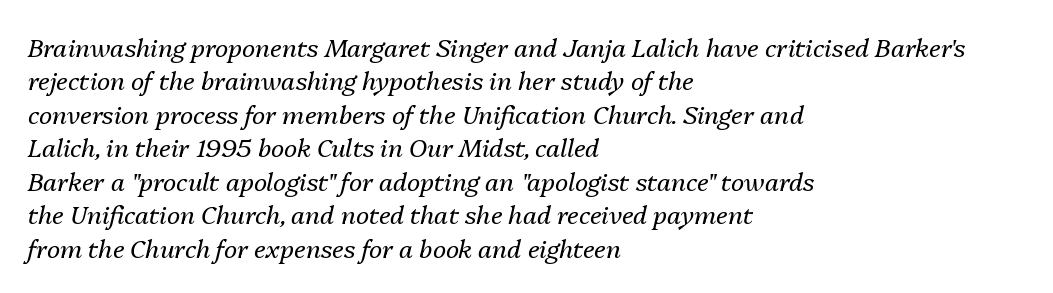
The image shows 25 px text type, italic (leaning right); set left-aligned, normal line spacing (1.34x), normal letter spacing, not underlined.
